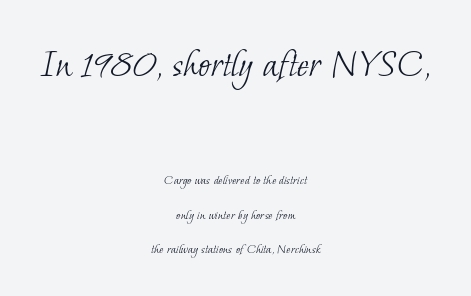
{"serif": "yes", "bold": "no", "weight": "light", "width": "normal", "stroke_contrast": "low", "x_height": "small", "monospaced": "no", "underline": "no", "align": "center", "line_spacing": "loose", "line_spacing_ratio": 2.47, "letter_spacing": "normal", "letter_spacing_em": 0.0, "larger_block": "first", "size_ratio": 2.93, "glyph_px": 41}
